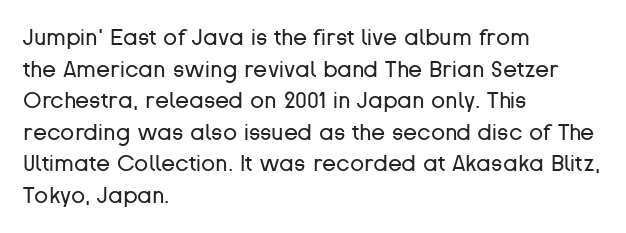
The image shows 23 px text type, upright; set left-aligned, normal line spacing (1.37x), normal letter spacing, not underlined.
